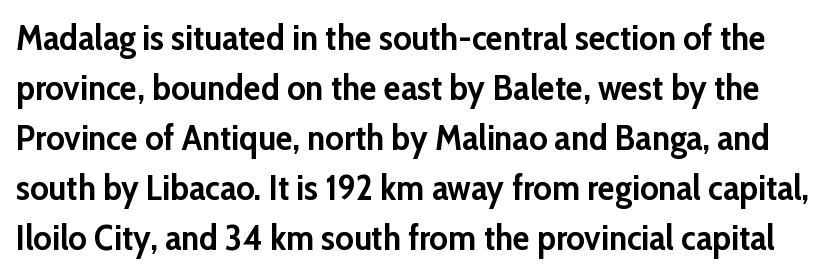
The image shows 35 px semibold sans-serif type, upright; set normal line spacing (1.43x), normal letter spacing, not underlined; low stroke contrast and a medium x-height.
